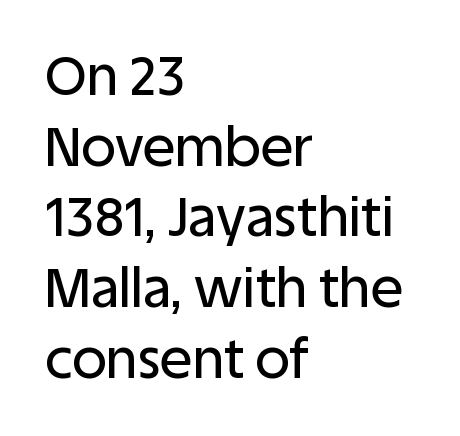
The paragraph has a hard left edge and a soft right edge. Are there feet on the stems? There aren't — it's a sans. The rendering keeps characters at their native spacing. Is there any slant? The stems are plumb. Here the designer chose a conventional face with non-uniform glyph widths.
